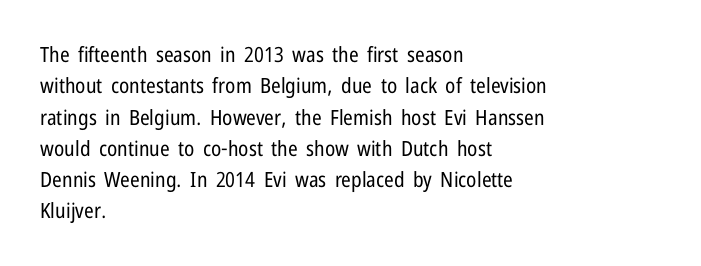
Ordinary non-slanted type is in use. Honestly, the row spacing looks completely unremarkable. These lines keep a tight, regular rhythm from letter to letter. These lines stack with their left ends in a neat column.
